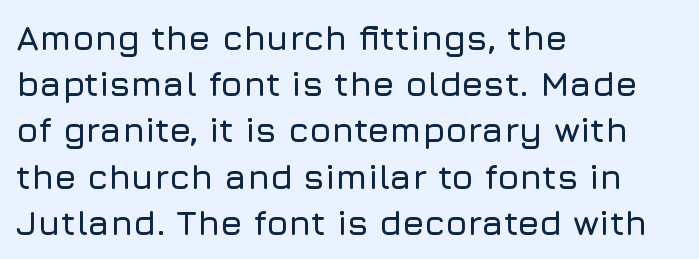
Q: Is the text italic (slanted)? A: No, it is upright.
Q: Is the typeface a serif or a sans-serif typeface? A: Sans-serif.
Q: Is the text underlined? A: No.
Q: How is the paragraph aligned? A: Left-aligned.
Q: Is the spacing between letters normal or unusually wide? A: Normal.
Q: Is the spacing between lines tight, normal or loose? A: Normal.
Q: Width (condensed, normal, or wide)? A: Normal.
Q: Stroke contrast? A: Low.
Q: x-height? A: Medium.
Q: Monospaced? A: No.
